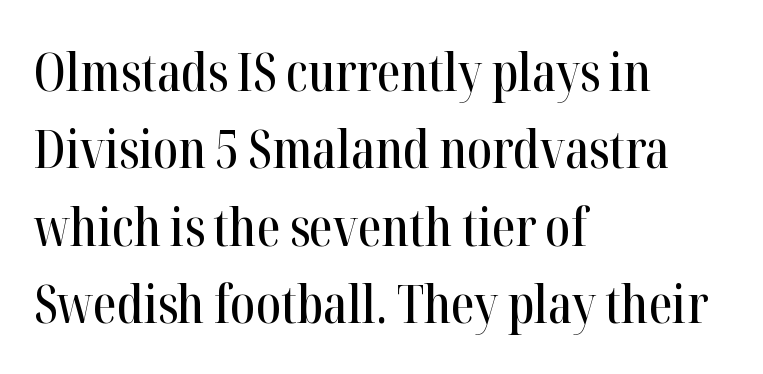
Q: Is the text italic (slanted)? A: No, it is upright.
Q: Is the typeface a serif or a sans-serif typeface? A: Serif.
Q: Is the text underlined? A: No.
Q: How is the paragraph aligned? A: Left-aligned.
Q: Is the spacing between letters normal or unusually wide? A: Normal.
Q: Is the spacing between lines tight, normal or loose? A: Normal.
Q: Width (condensed, normal, or wide)? A: Condensed.
Q: Stroke contrast? A: High.
Q: x-height? A: Medium.
Q: Monospaced? A: No.
